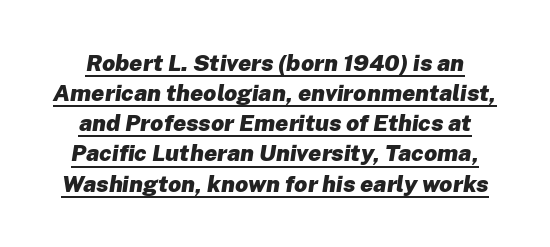
Compared with ordinary roman type, these characters are visibly tilted. Descenders here cross a horizontal rule under the line. The gaps between neighbouring characters are ordinary and unremarkable. Quick note: interline space is typical.
